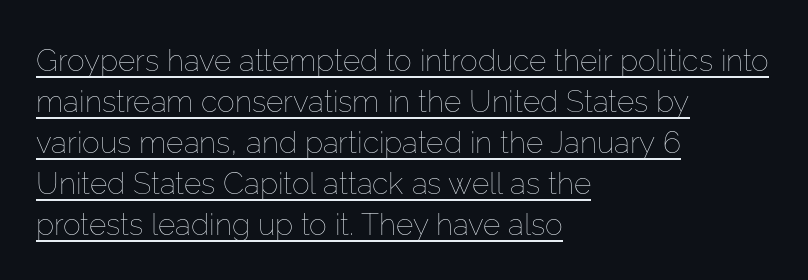
{"italic": "no", "bold": "no", "weight": "thin", "width": "normal", "stroke_contrast": "low", "x_height": "medium", "monospaced": "no", "underline": "yes", "align": "left", "line_spacing": "normal", "line_spacing_ratio": 1.37, "letter_spacing": "normal", "letter_spacing_em": 0.0, "glyph_px": 30}
